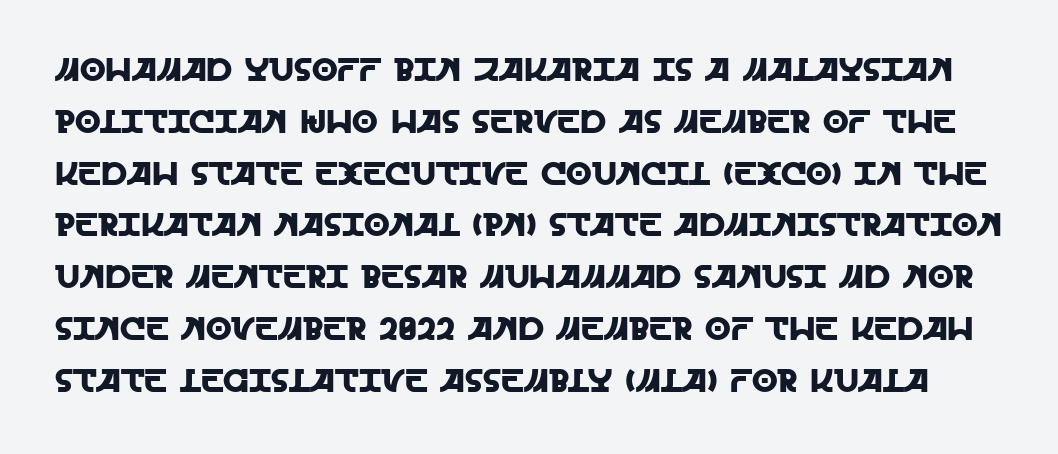
Q: Is the text italic (slanted)? A: No, it is upright.
Q: Is the typeface a serif or a sans-serif typeface? A: Sans-serif.
Q: Is the text underlined? A: No.
Q: Is the spacing between letters normal or unusually wide? A: Normal.
Q: Is the spacing between lines tight, normal or loose? A: Normal.
Q: Width (condensed, normal, or wide)? A: Normal.
Q: x-height? A: Large.
Q: Monospaced? A: No.
